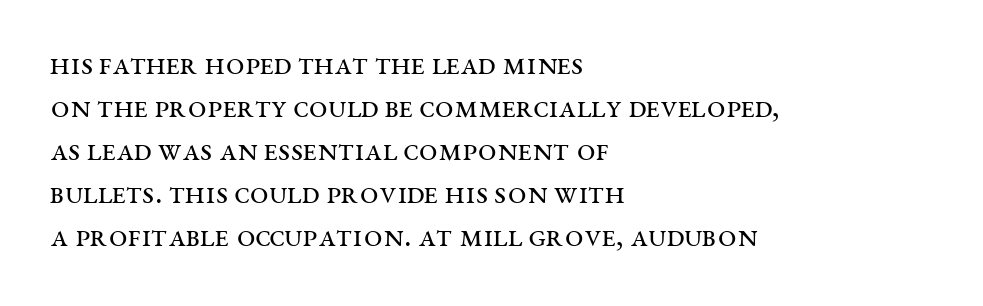
The letterforms sit at book weight or below. Varying glyph widths throughout — classic text-font behaviour. A typesetter would call this zero additional tracking. The designer went with a serif here, giving each stem small feet.
